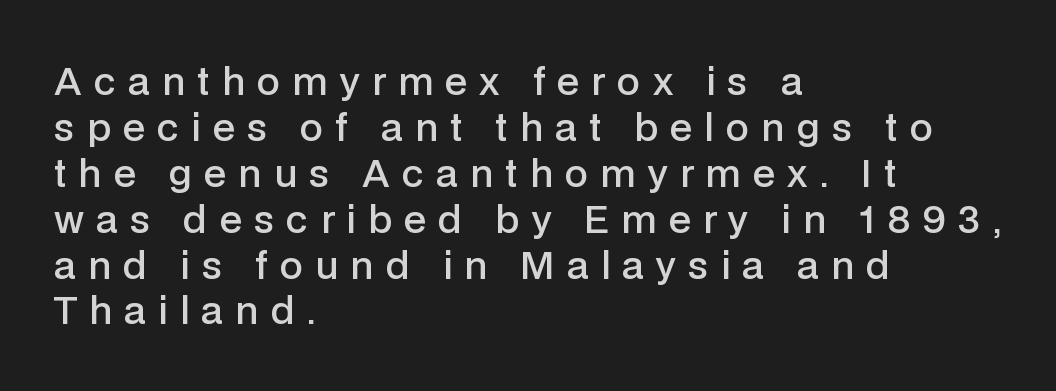
Set as a demibold, roughly 600 on the weight scale. The glyphs in this specimen are sans serif. Is there any slant? The stems are plumb. Varying glyph widths throughout — classic text-font behaviour. You could only call the tracking loose — the letters float apart. Caption: multi-line text, flush left, ragged right.
